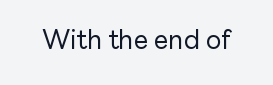
A roman cut, with each character standing at attention. Decoration check: the copy has no underline. The gaps between neighbouring characters are ordinary and unremarkable. Bold? No — there's no thickening of the strokes.
